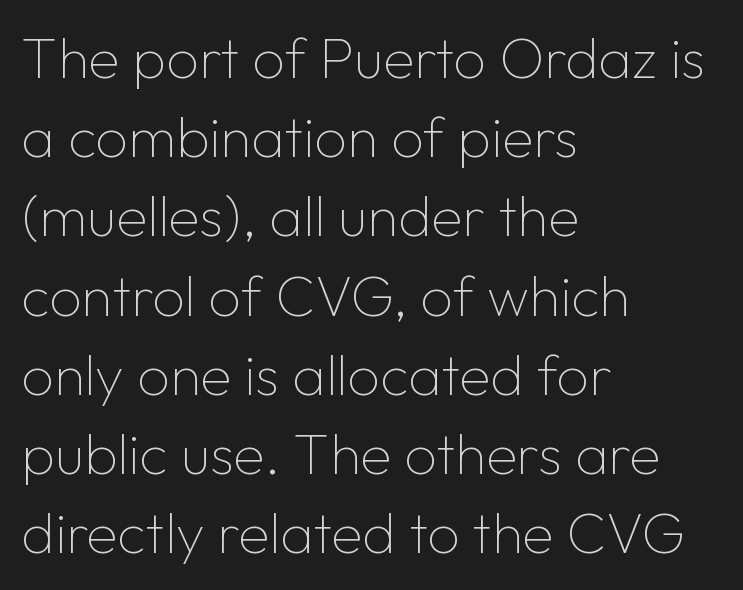
When letters stand straight like this, we call the style roman or upright. Does the type have serifs? No, each stem ends abruptly. Ink coverage per letter is moderate at most. The type is set solid horizontally, with unmodified tracking.
